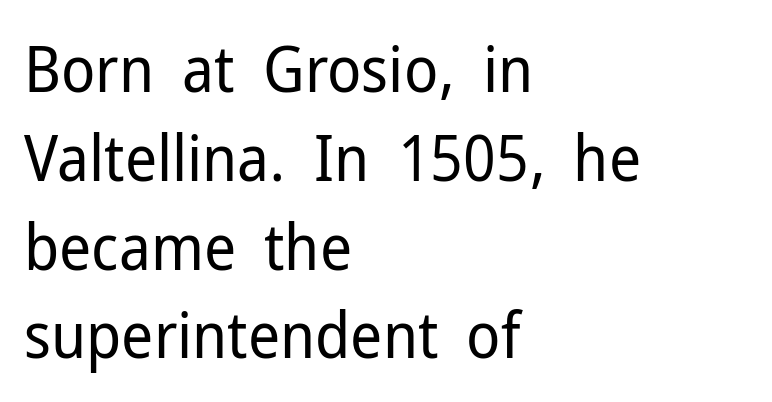
{"serif": "no", "italic": "no", "bold": "no", "weight": "regular", "width": "normal", "stroke_contrast": "low", "x_height": "medium", "monospaced": "no", "underline": "no", "align": "left", "line_spacing": "normal", "line_spacing_ratio": 1.41, "letter_spacing": "normal", "letter_spacing_em": 0.0, "glyph_px": 63}
